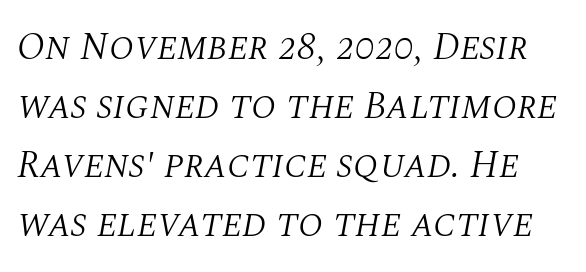
The image shows 39 px light serif type, italic (leaning right); set normal line spacing (1.51x), normal letter spacing, not underlined; medium stroke contrast and a large x-height.
